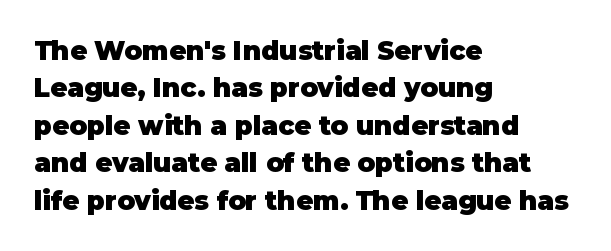
The image shows 26 px bold type, upright; set left-aligned, normal line spacing (1.44x), normal letter spacing, not underlined.
